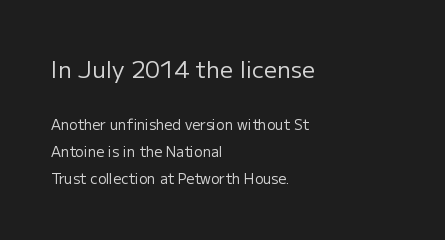
Q: Is the text bold? A: No.
Q: Is the text italic (slanted)? A: No, it is upright.
Q: Is the text underlined? A: No.
Q: How is the paragraph aligned? A: Left-aligned.
Q: Is the spacing between letters normal or unusually wide? A: Normal.
Q: Is the spacing between lines tight, normal or loose? A: Loose.
Q: Which block of text is set in a larger size, the first (top) or the second (bottom)? A: The first (top) one.
